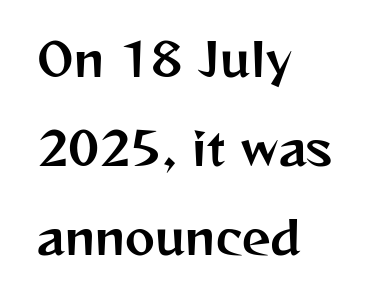
The image shows 45 px sans-serif type, upright; set left-aligned, loose line spacing (1.98x), normal letter spacing, not underlined; medium stroke contrast and a medium x-height.
